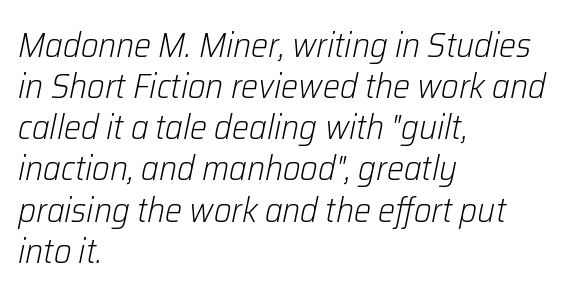
Q: Is the text bold? A: No.
Q: Is the text italic (slanted)? A: Yes, it leans right by about 12 degrees.
Q: Is the text underlined? A: No.
Q: How is the paragraph aligned? A: Left-aligned.
Q: Is the spacing between letters normal or unusually wide? A: Normal.
Q: Width (condensed, normal, or wide)? A: Normal.
Q: Stroke contrast? A: Low.
Q: x-height? A: Medium.
Q: Monospaced? A: No.
